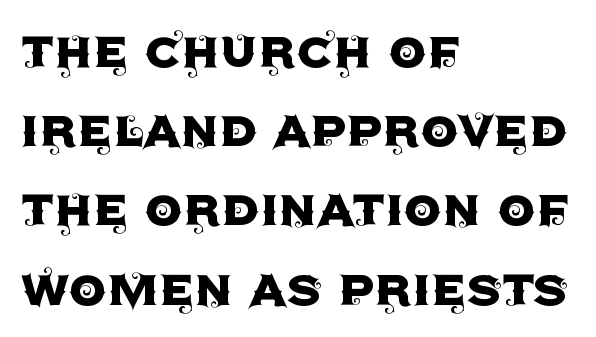
Each letter keeps its own natural width here, so spacing adapts to shape. In terms of letterspacing, this is plain default setting. Only glyphs here, with clear space below each row. If you measured baseline to baseline, you'd find a middling distance. What kind of face is this? One without serifs — a sans.
